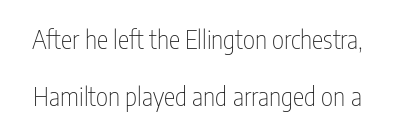
Unlike italic type, these characters show no tilt at all. Does the leading feel generous? Absolutely, it's lavish. Does extra space separate the letters? No, they use regular spacing. Heaviness? Minimal to ordinary, like unemphasized prose. The strip under each line holds only bare page.
